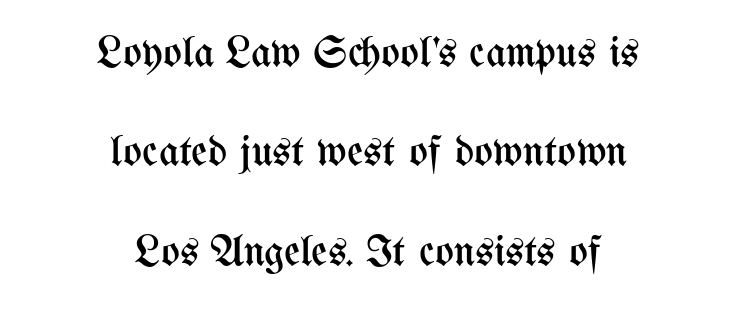
Q: Is the text bold? A: No.
Q: Is the text italic (slanted)? A: No, it is upright.
Q: Is the text underlined? A: No.
Q: How is the paragraph aligned? A: Centered.
Q: Is the spacing between letters normal or unusually wide? A: Normal.
Q: Is the spacing between lines tight, normal or loose? A: Loose.
Q: Width (condensed, normal, or wide)? A: Condensed.
Q: Stroke contrast? A: Medium.
Q: x-height? A: Medium.
Q: Monospaced? A: No.
